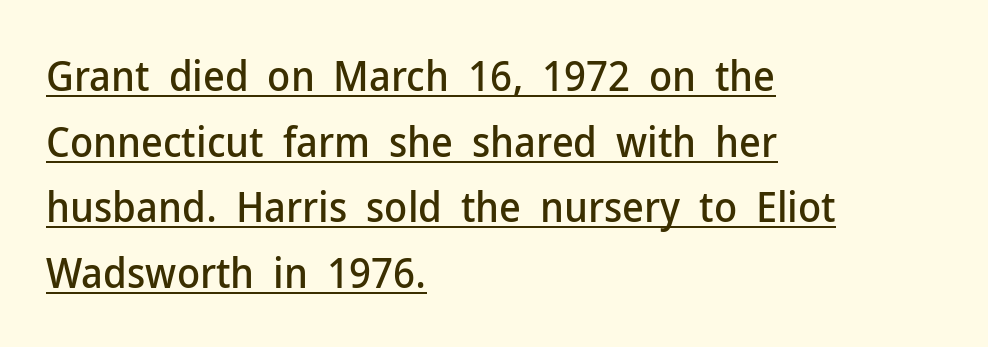
Serif or sans? Sans — the stroke terminals are bare. The passage shown is underscored from start to finish. Spacing verdict: proportional, widths tailored to each character. Observe the ordinary spacing: letters are neighbours, not strangers. Evenly set lines give the paragraph a standard silhouette. Short and long lines alike share a common starting point at left.
